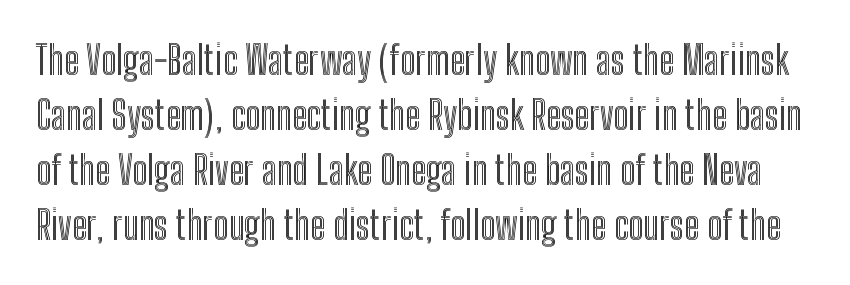
Think of a printed novel: that variable character pitch is what you see here. Ascenders rise straight up at ninety degrees. Clear beneath every line of the passage. Line spacing here is normal. The type is set solid horizontally, with unmodified tracking.
